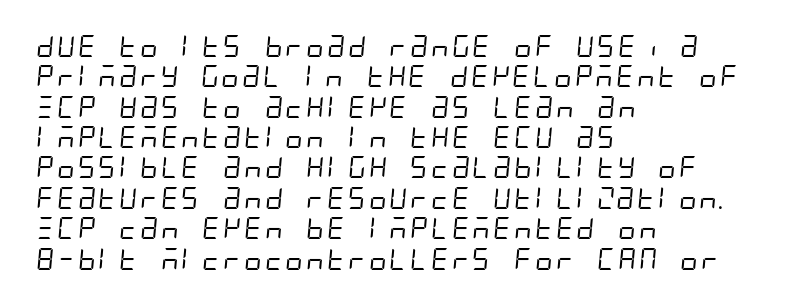
These lines sit exactly where default settings would place them. Summary of weight: not heavy and not bold. Each word holds together tightly as a unit, with standard inter-letter gaps. Anything drawn beneath the words? Only blank space. Compared with a centered layout, this one pins lines to the left instead.
